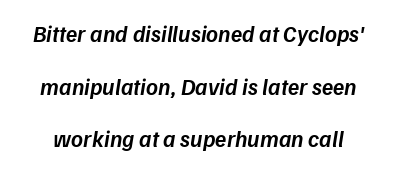
Q: Is the text bold? A: Semi-bold.
Q: Is the text italic (slanted)? A: Yes, it leans right by about 9 degrees.
Q: Is the text underlined? A: No.
Q: Is the spacing between letters normal or unusually wide? A: Normal.
Q: Is the spacing between lines tight, normal or loose? A: Loose.
